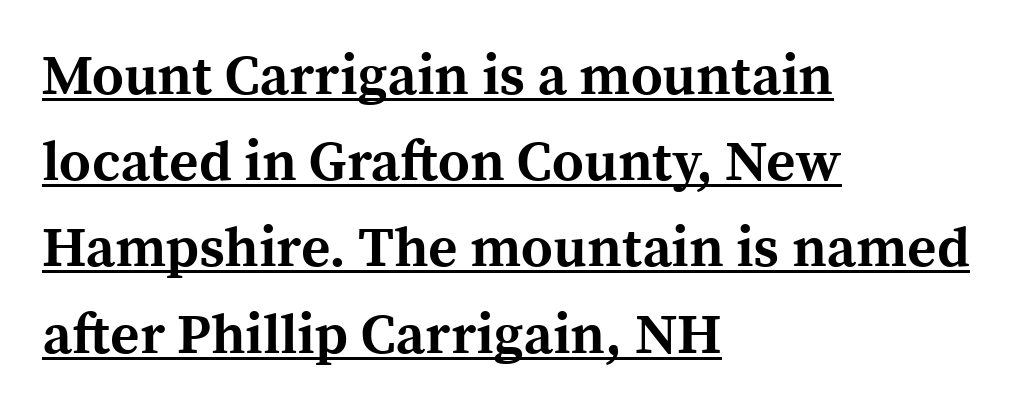
The image shows 56 px bold serif type, upright; set left-aligned, normal line spacing (1.54x), normal letter spacing, underlined; a medium x-height.
